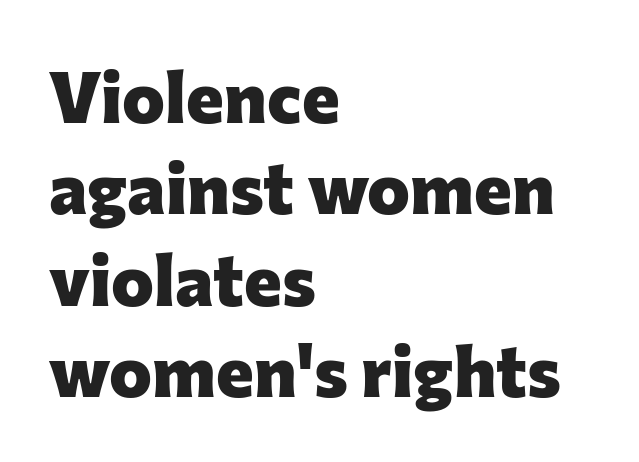
The image shows 72 px heavy sans-serif type, upright; set left-aligned, normal line spacing (1.27x), normal letter spacing, not underlined; low stroke contrast and a medium x-height.
